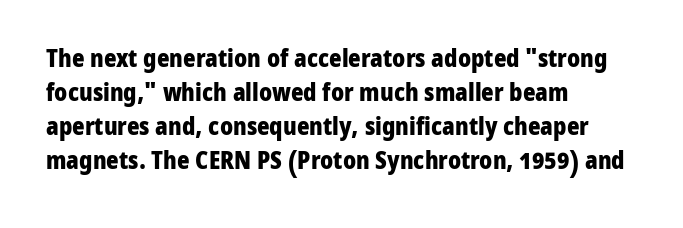
Q: Is the text bold? A: Yes.
Q: Is the text italic (slanted)? A: No, it is upright.
Q: Is the text underlined? A: No.
Q: How is the paragraph aligned? A: Left-aligned.
Q: Is the spacing between letters normal or unusually wide? A: Normal.
Q: Is the spacing between lines tight, normal or loose? A: Normal.
